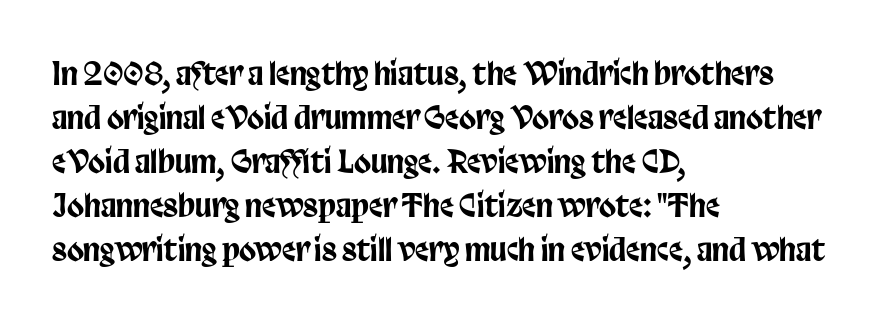
This rendering features lettering with no underline. No extra tracking has been applied to these lines. A roman cut, with each character standing at attention. These lines are rendered in a variable-pitch font. Casual observation: everything's shoved over to the left.
